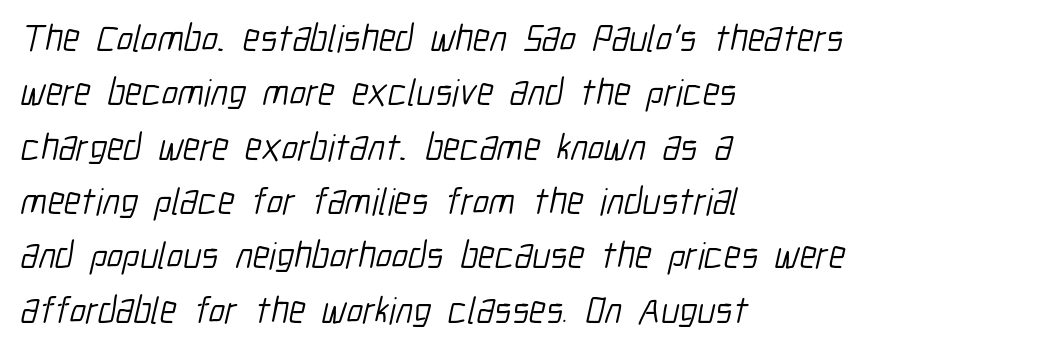
{"serif": "no", "bold": "no", "weight": "light", "width": "condensed", "stroke_contrast": "low", "x_height": "medium", "monospaced": "no", "underline": "no", "align": "left", "line_spacing": "normal", "line_spacing_ratio": 1.43, "letter_spacing": "normal", "letter_spacing_em": 0.0, "glyph_px": 38}
